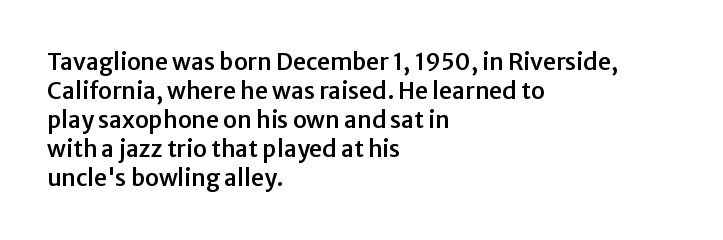
The image shows 23 px text type, upright; set left-aligned, normal line spacing (1.26x), normal letter spacing, not underlined.
